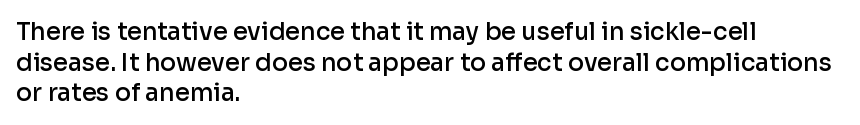
Each word holds together tightly as a unit, with standard inter-letter gaps. Check the space under the baseline: it is left empty. The paragraph has a hard left edge and a soft right edge. Posture: straight, roman, zero tilt. The vertical gap from one line to the next is medium. Notice the strokes are somewhat thickened but not fully heavy: this is a semibold.
